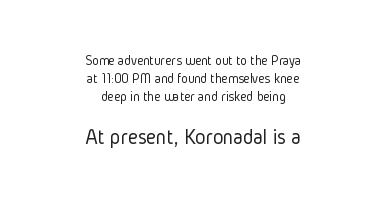
Q: Is the text bold? A: No.
Q: Is the text italic (slanted)? A: No, it is upright.
Q: Is the text underlined? A: No.
Q: How is the paragraph aligned? A: Centered.
Q: Is the spacing between letters normal or unusually wide? A: Normal.
Q: Is the spacing between lines tight, normal or loose? A: Normal.
Q: Which block of text is set in a larger size, the first (top) or the second (bottom)? A: The second (bottom) one.
